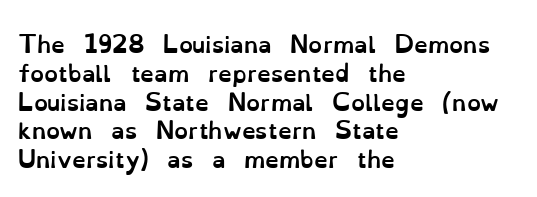
{"italic": "no", "bold": "yes", "underline": "no", "align": "left", "line_spacing": "normal", "line_spacing_ratio": 1.31, "letter_spacing": "normal", "letter_spacing_em": 0.0, "glyph_px": 22}
